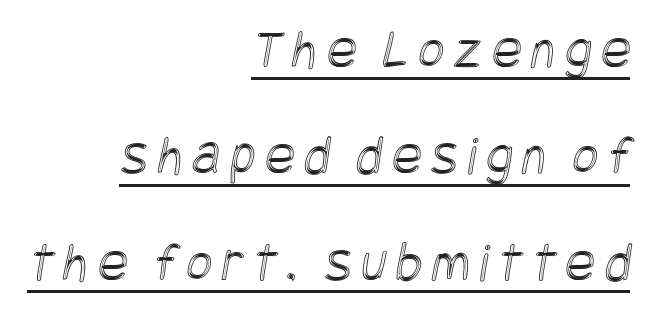
The image shows 56 px condensed type; set right-aligned, loose line spacing (1.9x), underlined; a large x-height.
